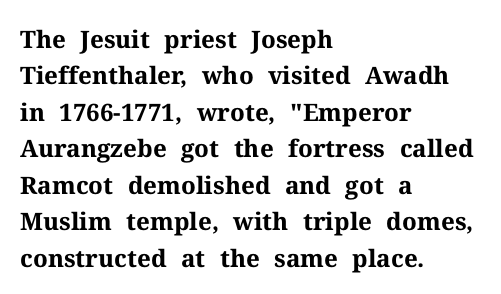
The image shows 24 px bold type, upright; set left-aligned, normal line spacing (1.52x), normal letter spacing, not underlined.
